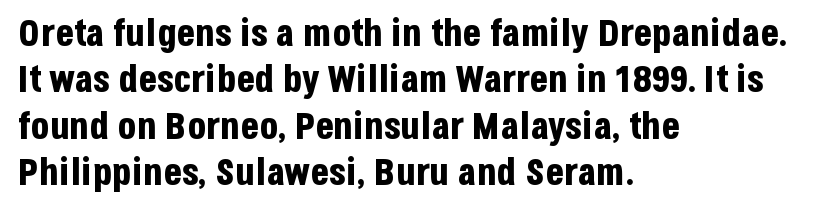
Think of a printed novel: that variable character pitch is what you see here. Observe the ordinary spacing: letters are neighbours, not strangers. Upright lettering throughout. Does the weight exceed regular? Yes, all the way to bold. The rendering anchors every line to the left-hand side. Any mark beneath the type? The region is blank.
